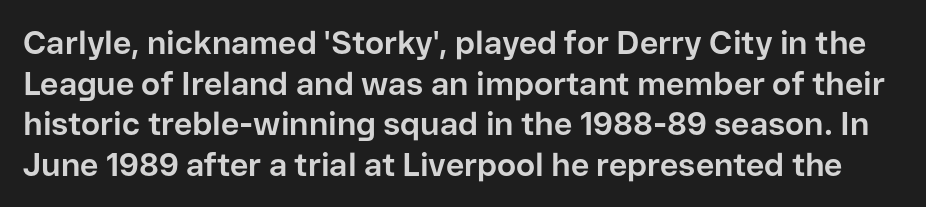
Q: Is the text bold? A: Yes.
Q: Is the text italic (slanted)? A: No, it is upright.
Q: Is the typeface a serif or a sans-serif typeface? A: Sans-serif.
Q: Is the text underlined? A: No.
Q: Is the spacing between letters normal or unusually wide? A: Normal.
Q: Is the spacing between lines tight, normal or loose? A: Normal.
Q: Width (condensed, normal, or wide)? A: Normal.
Q: Stroke contrast? A: Low.
Q: x-height? A: Medium.
Q: Monospaced? A: No.
